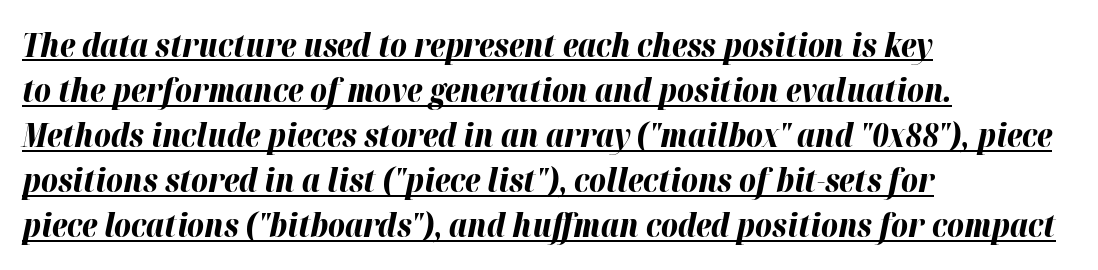
The image shows 32 px bold type, italic (leaning right); set left-aligned, normal line spacing (1.41x), normal letter spacing, underlined; high stroke contrast and a medium x-height.
